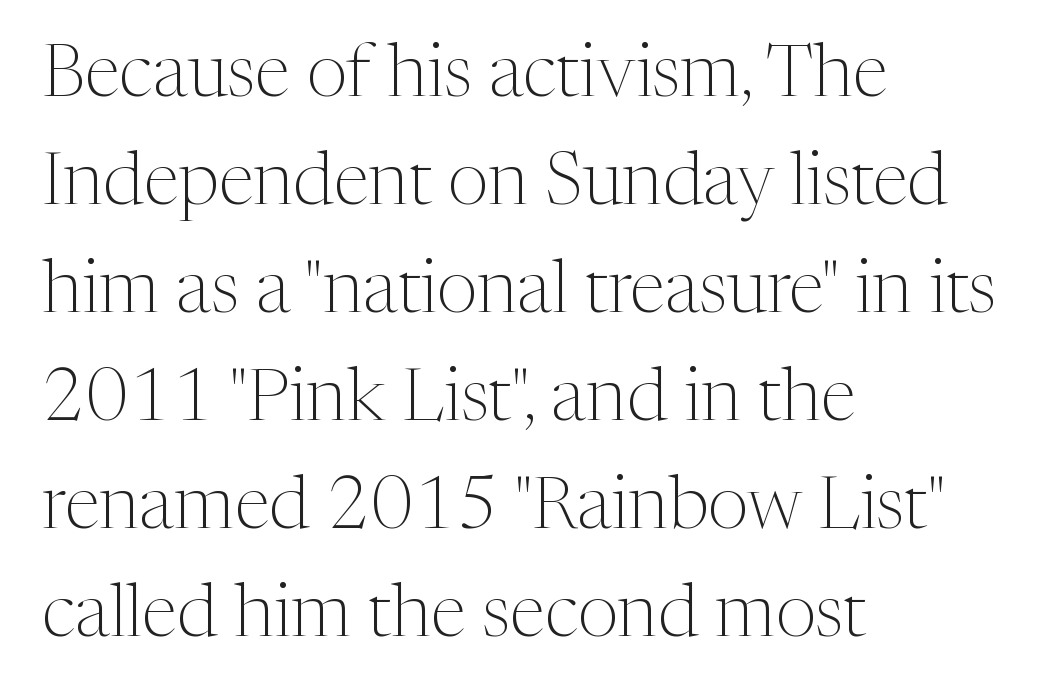
Q: Is the text bold? A: No.
Q: Is the text italic (slanted)? A: No, it is upright.
Q: Is the typeface a serif or a sans-serif typeface? A: Serif.
Q: Is the text underlined? A: No.
Q: How is the paragraph aligned? A: Left-aligned.
Q: Is the spacing between letters normal or unusually wide? A: Normal.
Q: Is the spacing between lines tight, normal or loose? A: Normal.
Q: Width (condensed, normal, or wide)? A: Normal.
Q: Stroke contrast? A: Medium.
Q: x-height? A: Medium.
Q: Monospaced? A: No.
